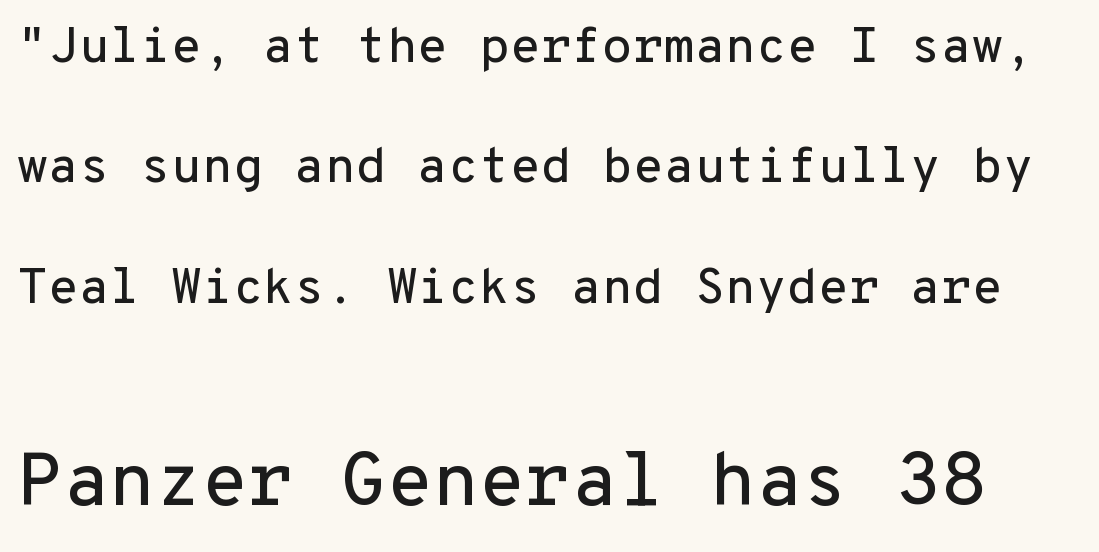
Q: Is the text italic (slanted)? A: No, it is upright.
Q: Is the typeface a serif or a sans-serif typeface? A: Sans-serif.
Q: Is the text underlined? A: No.
Q: Is the spacing between letters normal or unusually wide? A: Normal.
Q: Is the spacing between lines tight, normal or loose? A: Loose.
Q: Which block of text is set in a larger size, the first (top) or the second (bottom)? A: The second (bottom) one.
Q: Width (condensed, normal, or wide)? A: Normal.
Q: Stroke contrast? A: Low.
Q: x-height? A: Medium.
Q: Monospaced? A: Yes.
